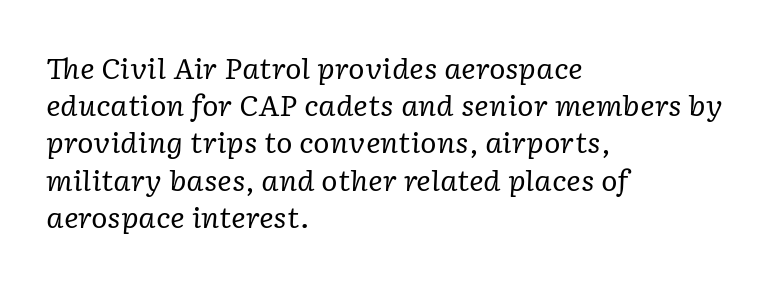
The characters display serif detailing at their extremities. The axis of the letterforms is tilted away from vertical. A typesetter would call this proportional, since set widths differ per character. Is the block centered? No — it sits flush against the left margin. The type is set solid horizontally, with unmodified tracking. Think standard paragraph weight, or any step lighter than that.
